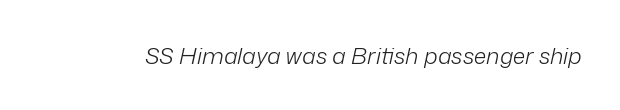
The image shows 23 px text type, italic (leaning right); set normal letter spacing, not underlined.
